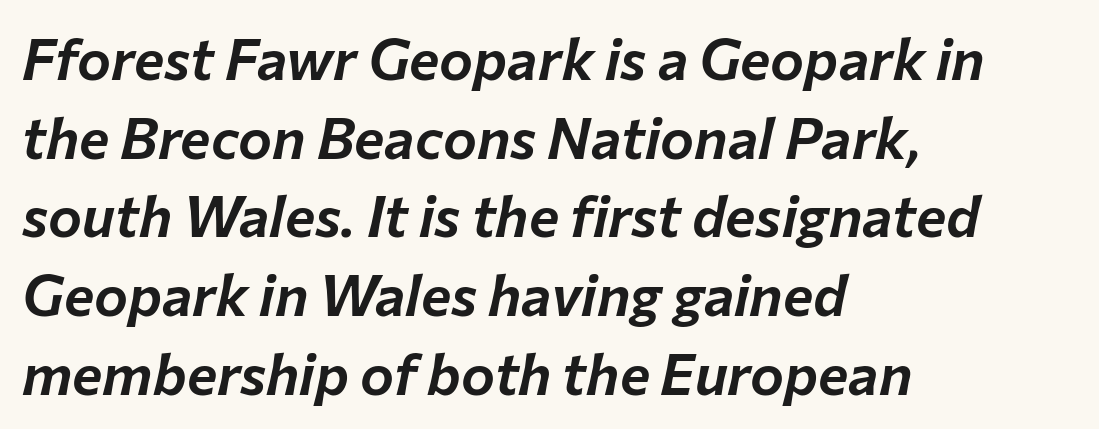
{"italic": "yes", "lean": "right", "slant_degrees": 12, "width": "normal", "stroke_contrast": "low", "x_height": "medium", "monospaced": "no", "underline": "no", "align": "left", "line_spacing": "normal", "line_spacing_ratio": 1.38, "letter_spacing": "normal", "letter_spacing_em": 0.0, "glyph_px": 57}
